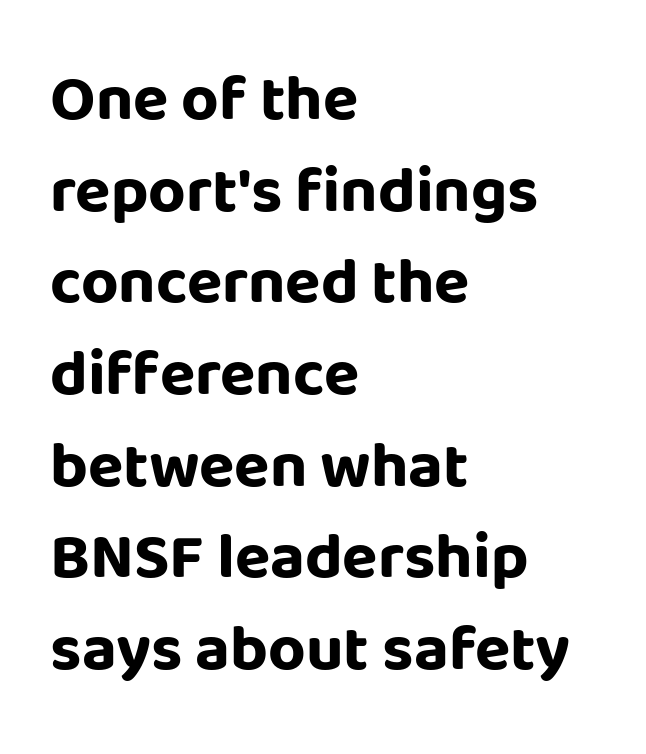
{"serif": "no", "italic": "no", "bold": "yes", "weight": "bold", "width": "normal", "stroke_contrast": "low", "x_height": "large", "monospaced": "no", "underline": "no", "align": "left", "line_spacing": "normal", "line_spacing_ratio": 1.41, "letter_spacing": "normal", "letter_spacing_em": 0.0, "glyph_px": 65}
